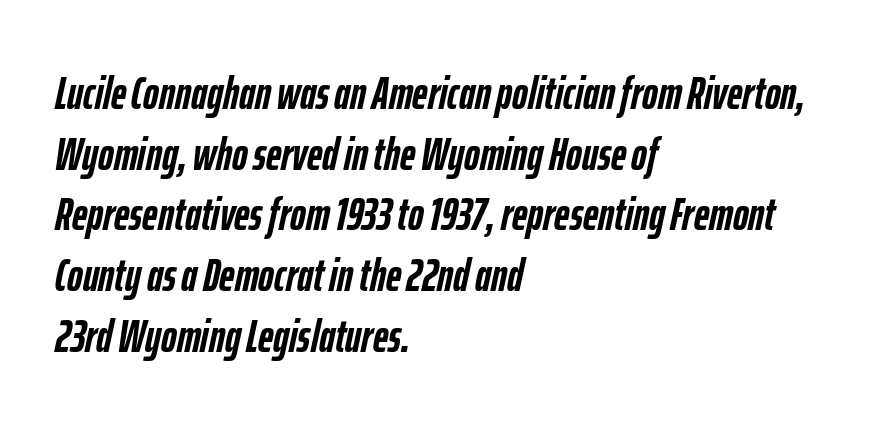
{"italic": "yes", "lean": "right", "slant_degrees": 12, "bold": "yes", "weight": "semibold", "width": "condensed", "stroke_contrast": "low", "x_height": "medium", "monospaced": "no", "underline": "no", "align": "left", "line_spacing": "normal", "line_spacing_ratio": 1.29, "letter_spacing": "normal", "letter_spacing_em": 0.0, "glyph_px": 47}
